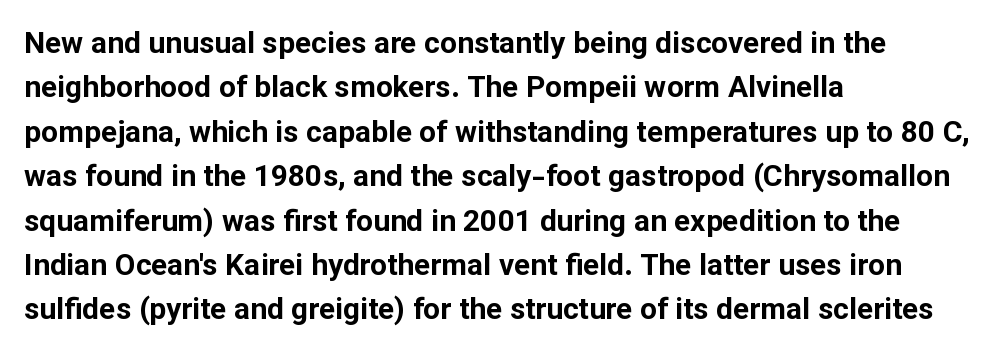
The image shows 30 px bold sans-serif type, upright; set left-aligned, normal line spacing (1.48x), normal letter spacing, not underlined; low stroke contrast and a medium x-height.
